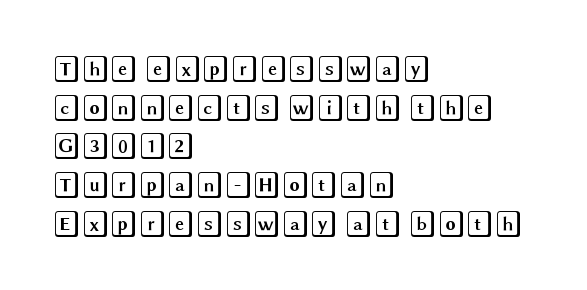
Q: Is the text italic (slanted)? A: No, it is upright.
Q: Is the text underlined? A: No.
Q: How is the paragraph aligned? A: Left-aligned.
Q: Is the spacing between letters normal or unusually wide? A: Normal.
Q: Is the spacing between lines tight, normal or loose? A: Normal.
